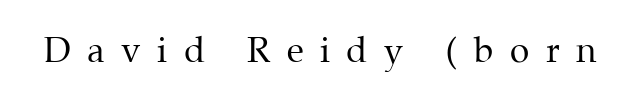
{"serif": "yes", "italic": "no", "bold": "no", "weight": "regular", "width": "normal", "stroke_contrast": "medium", "x_height": "medium", "monospaced": "no", "underline": "no", "letter_spacing": "wide", "letter_spacing_em": 0.47, "glyph_px": 35}
